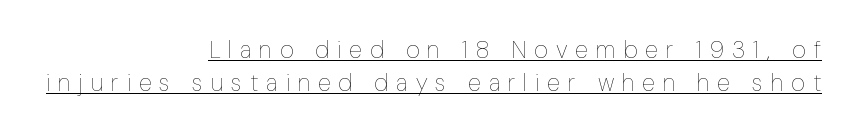
Q: Is the text bold? A: No.
Q: Is the text italic (slanted)? A: No, it is upright.
Q: Is the text underlined? A: Yes.
Q: How is the paragraph aligned? A: Right-aligned.
Q: Is the spacing between letters normal or unusually wide? A: Unusually wide.
Q: Is the spacing between lines tight, normal or loose? A: Normal.
